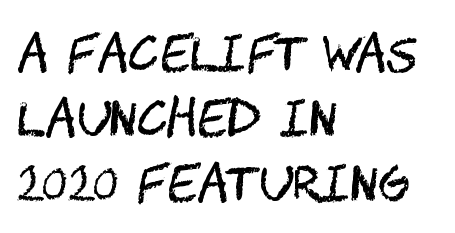
{"serif": "no", "italic": "no", "bold": "no", "weight": "regular", "width": "condensed", "stroke_contrast": "medium", "x_height": "large", "underline": "no", "align": "left", "line_spacing": "normal", "line_spacing_ratio": 1.35, "letter_spacing": "normal", "letter_spacing_em": 0.0, "glyph_px": 48}
